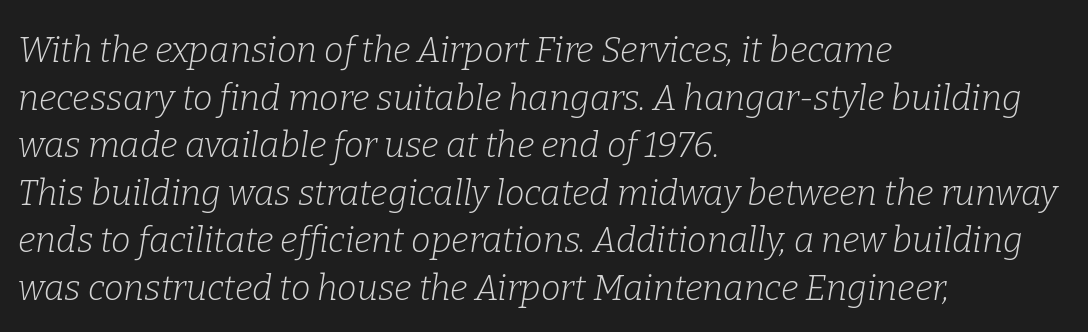
Q: Is the text bold? A: No.
Q: Is the text italic (slanted)? A: Yes, it leans right by about 9 degrees.
Q: Is the typeface a serif or a sans-serif typeface? A: Serif.
Q: Is the text underlined? A: No.
Q: How is the paragraph aligned? A: Left-aligned.
Q: Is the spacing between letters normal or unusually wide? A: Normal.
Q: Is the spacing between lines tight, normal or loose? A: Normal.
Q: Width (condensed, normal, or wide)? A: Normal.
Q: Stroke contrast? A: Low.
Q: x-height? A: Medium.
Q: Monospaced? A: No.
